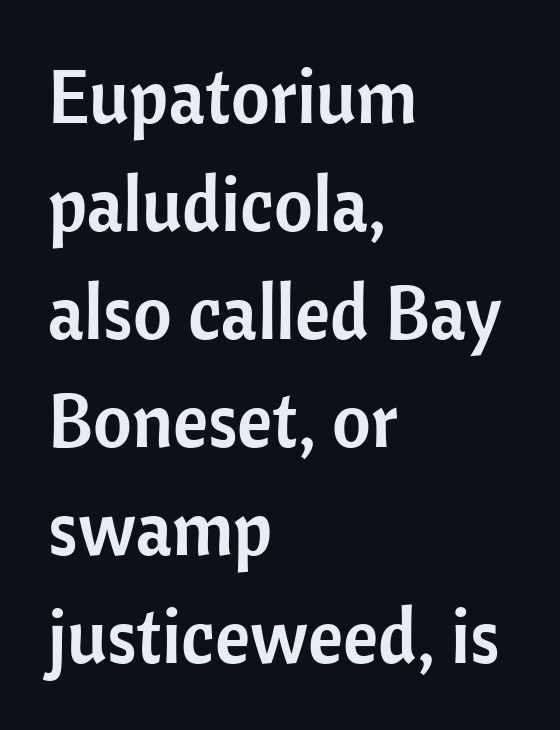
No feet cap the strokes, marking this as sans-serif type. The typography opts for an upright posture over an oblique one. The passage shown has conventional tracking throughout. One glance says typical: line gaps are just what's usual.
